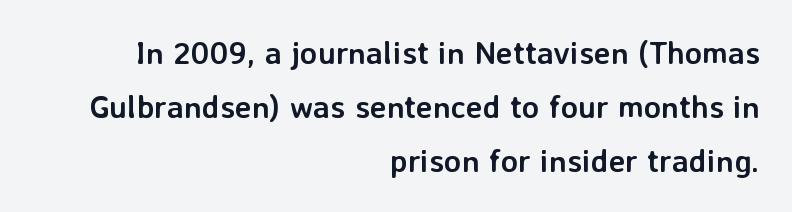
Q: Is the text bold? A: Yes.
Q: Is the text italic (slanted)? A: No, it is upright.
Q: Is the typeface a serif or a sans-serif typeface? A: Sans-serif.
Q: Is the text underlined? A: No.
Q: How is the paragraph aligned? A: Right-aligned.
Q: Is the spacing between letters normal or unusually wide? A: Normal.
Q: Is the spacing between lines tight, normal or loose? A: Normal.
Q: Width (condensed, normal, or wide)? A: Normal.
Q: Stroke contrast? A: Low.
Q: x-height? A: Medium.
Q: Monospaced? A: No.
